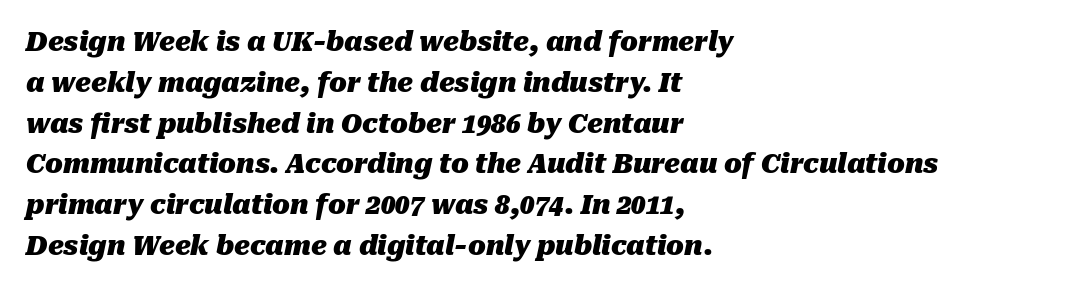
{"italic": "yes", "lean": "right", "slant_degrees": 10, "bold": "yes", "underline": "no", "align": "left", "line_spacing": "normal", "line_spacing_ratio": 1.57, "letter_spacing": "normal", "letter_spacing_em": 0.0, "glyph_px": 26}
